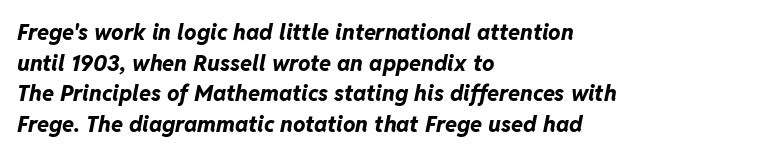
A normal amount of white space separates one row of letters from the next. The words here are not underlined. The rag falls on the right side of this text block. If you drew a line through each stem, it would be angled. I'd describe the lettering as bold — thick and assertive.
